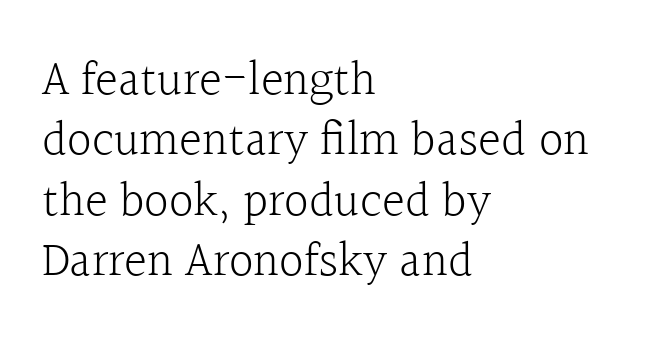
The image shows 49 px light serif type, upright; set left-aligned, line spacing 1.23x, normal letter spacing, not underlined; a medium x-height.
